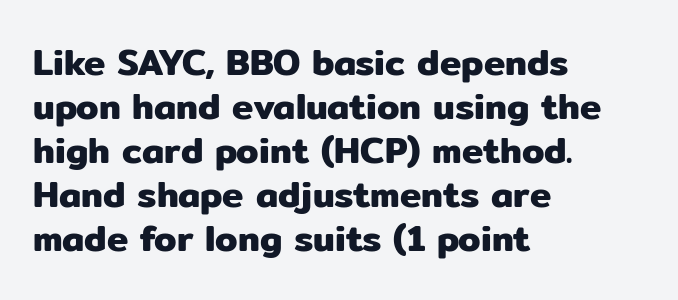
{"serif": "no", "italic": "no", "width": "normal", "stroke_contrast": "low", "x_height": "medium", "monospaced": "no", "underline": "no", "align": "left", "line_spacing_ratio": 1.22, "letter_spacing": "normal", "letter_spacing_em": 0.0, "glyph_px": 36}
